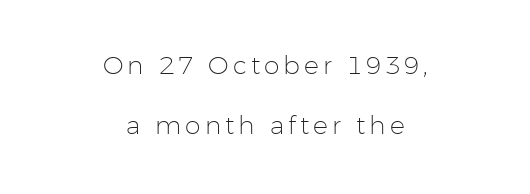
Q: Is the text bold? A: No.
Q: Is the text italic (slanted)? A: No, it is upright.
Q: Is the text underlined? A: No.
Q: How is the paragraph aligned? A: Centered.
Q: Is the spacing between lines tight, normal or loose? A: Loose.
